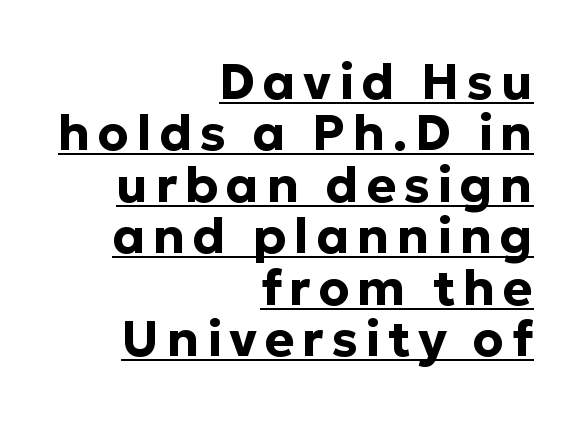
{"serif": "no", "italic": "no", "bold": "yes", "weight": "bold", "width": "normal", "stroke_contrast": "low", "x_height": "medium", "monospaced": "no", "underline": "yes", "align": "right", "line_spacing": "tight", "line_spacing_ratio": 1.03, "glyph_px": 50}
